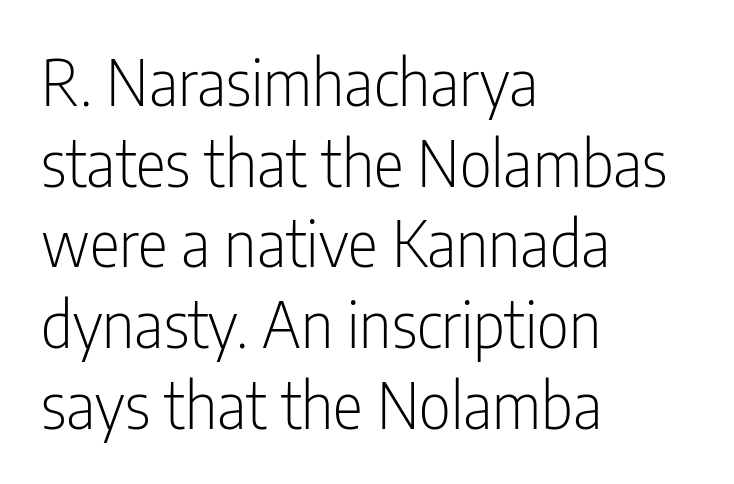
This sample has the flowing, uneven cadence of proportional lettering. Which margin do the lines hug? The left one — the right edge is uneven. Words float on clear page, feet unadorned. The lettering stays uniformly vertical, giving the passage a roman look. Classification — sans serif.
